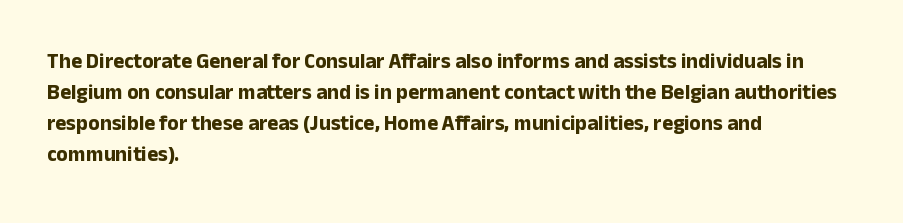
{"italic": "no", "bold": "yes", "underline": "no", "align": "left", "line_spacing": "normal", "line_spacing_ratio": 1.47, "letter_spacing": "normal", "letter_spacing_em": 0.0, "glyph_px": 21}
